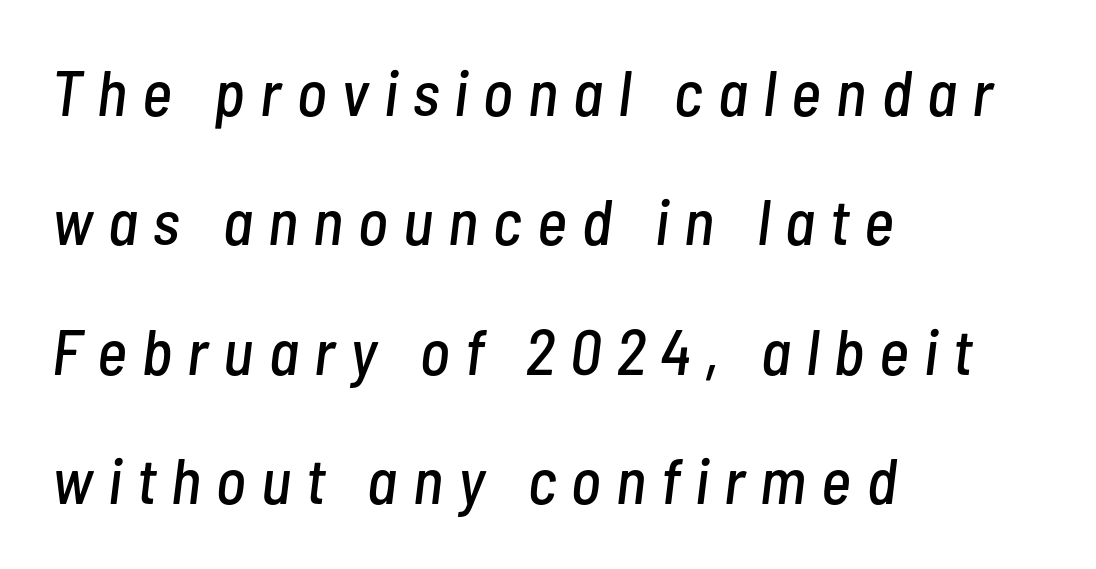
A typesetter would call this proportional, since set widths differ per character. Is there much room between lines? Yes — plenty of vertical air separates them. Tracking here is generous; glyphs stand well apart from one another. Notice how the passage keeps a crisp vertical edge on the left only.
